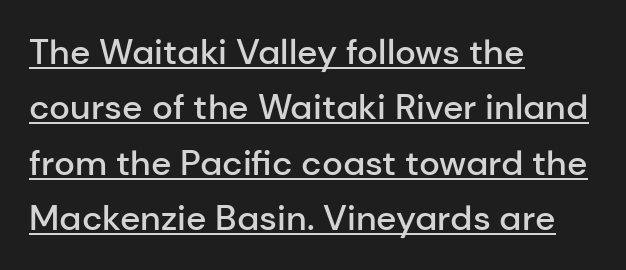
The image shows 35 px semibold sans-serif type, upright; set left-aligned, normal line spacing (1.58x), normal letter spacing, underlined; low stroke contrast and a medium x-height.
